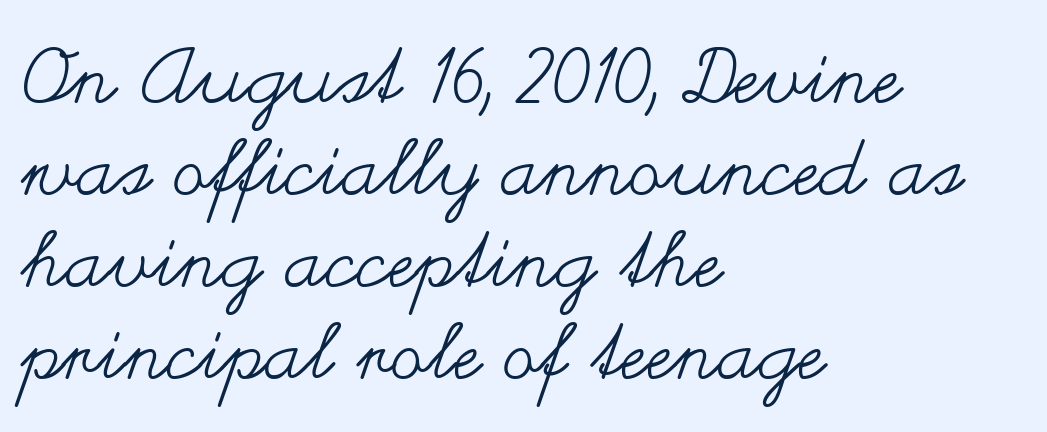
Q: Is the text bold? A: No.
Q: Is the text italic (slanted)? A: Yes.
Q: Is the text underlined? A: No.
Q: How is the paragraph aligned? A: Left-aligned.
Q: Is the spacing between letters normal or unusually wide? A: Normal.
Q: Width (condensed, normal, or wide)? A: Wide.
Q: Stroke contrast? A: Medium.
Q: x-height? A: Small.
Q: Monospaced? A: No.
